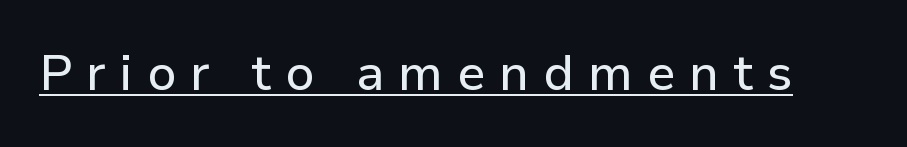
Serif or sans? Sans — the stroke terminals are bare. This is the regular roman posture of the typeface. Underline: present. The rendering uses natural spacing where letterforms have individual widths. Inter-character spacing is expanded well beyond the font's built-in metrics.
